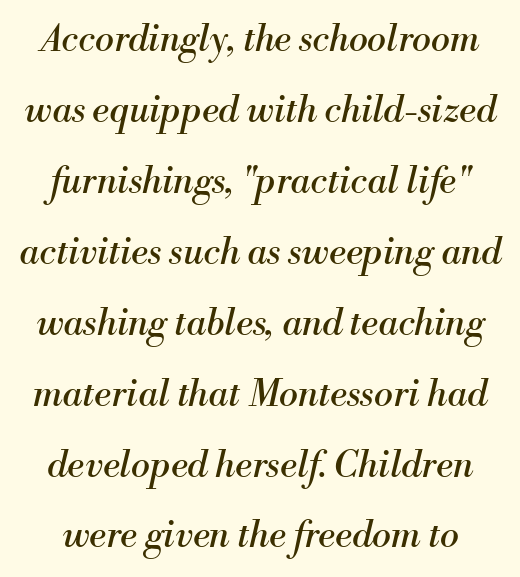
Q: Is the text bold? A: No.
Q: Is the text italic (slanted)? A: Yes, it leans right by about 13 degrees.
Q: Is the typeface a serif or a sans-serif typeface? A: Serif.
Q: Is the text underlined? A: No.
Q: Is the spacing between letters normal or unusually wide? A: Normal.
Q: Is the spacing between lines tight, normal or loose? A: Loose.
Q: Width (condensed, normal, or wide)? A: Normal.
Q: Stroke contrast? A: Medium.
Q: x-height? A: Small.
Q: Monospaced? A: No.
